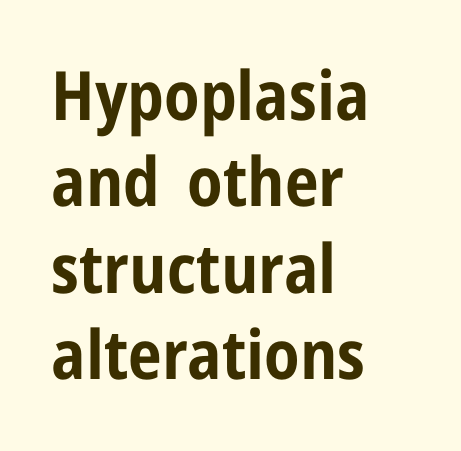
Q: Is the text bold? A: Yes.
Q: Is the text italic (slanted)? A: No, it is upright.
Q: Is the typeface a serif or a sans-serif typeface? A: Sans-serif.
Q: Is the text underlined? A: No.
Q: How is the paragraph aligned? A: Left-aligned.
Q: Is the spacing between letters normal or unusually wide? A: Normal.
Q: Is the spacing between lines tight, normal or loose? A: Normal.
Q: Width (condensed, normal, or wide)? A: Condensed.
Q: Stroke contrast? A: Low.
Q: x-height? A: Medium.
Q: Monospaced? A: No.
